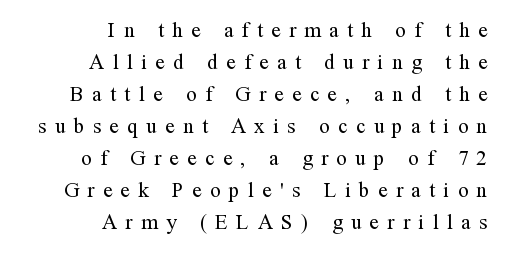
Counters stay open thanks to moderate or lighter strokes. No italicization has been applied; the sample stays upright. This block has exactly the height ordinary leading produces. This rendering uses right alignment, leaving the left contour irregular. Anything drawn beneath the words? Only blank space. The gaps between neighbouring characters are conspicuously large.
